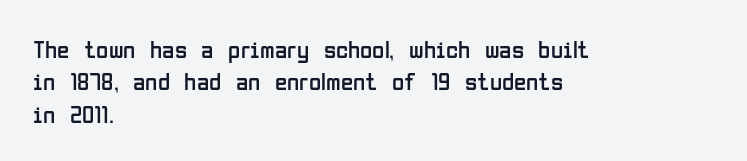
Q: Is the text bold? A: No.
Q: Is the text italic (slanted)? A: No, it is upright.
Q: Is the text underlined? A: No.
Q: How is the paragraph aligned? A: Left-aligned.
Q: Is the spacing between letters normal or unusually wide? A: Normal.
Q: Is the spacing between lines tight, normal or loose? A: Normal.
